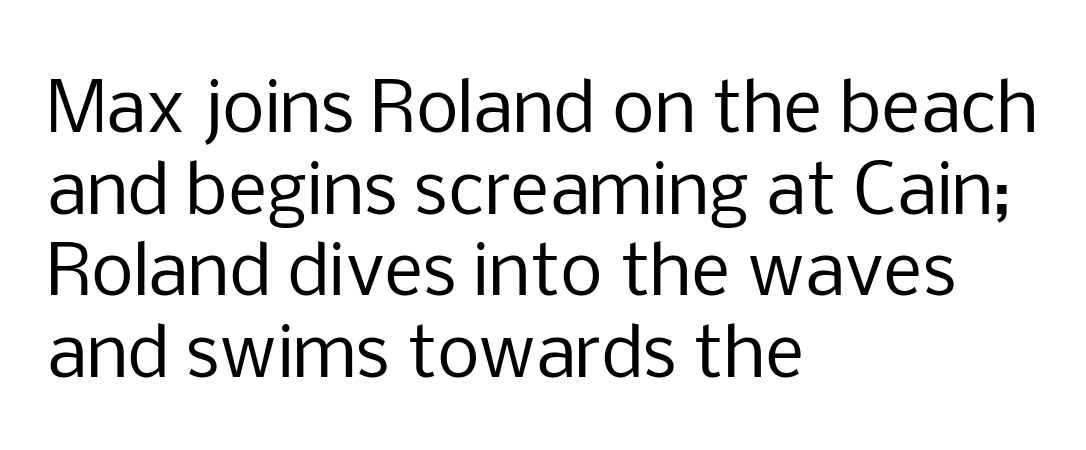
Q: Is the text bold? A: No.
Q: Is the text italic (slanted)? A: No, it is upright.
Q: Is the typeface a serif or a sans-serif typeface? A: Sans-serif.
Q: Is the text underlined? A: No.
Q: How is the paragraph aligned? A: Left-aligned.
Q: Is the spacing between letters normal or unusually wide? A: Normal.
Q: Width (condensed, normal, or wide)? A: Normal.
Q: Stroke contrast? A: Low.
Q: x-height? A: Medium.
Q: Monospaced? A: No.
